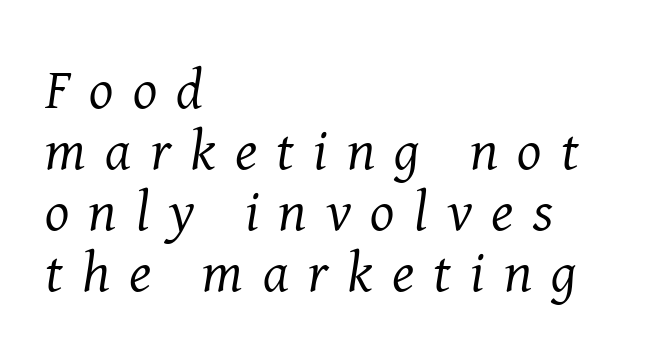
Ink coverage per letter is moderate at most. The lines in this sample share a left origin and differ only in where they stop. Here the glyphs are tracked loosely, breaking word shapes into spaced letters. The strip under each line holds only bare page. Does the leading feel generous? Not at all — it's pinched.
